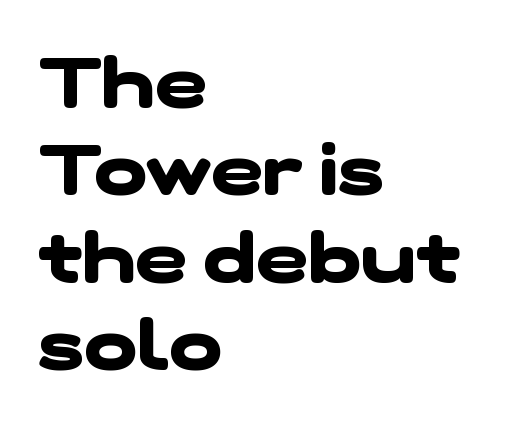
Honestly, the letter spacing is just normal — you wouldn't notice it. The letters are bold, with thick, heavy strokes. I'd call this a sans setting — the letters go barefoot. Visually the block forms a straight wall on the left and a jagged coastline on the right.
